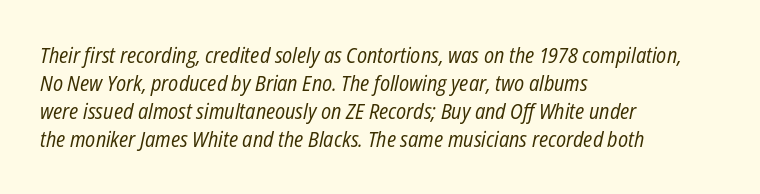
{"italic": "yes", "lean": "right", "slant_degrees": 12, "bold": "no", "underline": "no", "align": "left", "line_spacing": "normal", "line_spacing_ratio": 1.33, "letter_spacing": "normal", "letter_spacing_em": 0.0, "glyph_px": 21}
